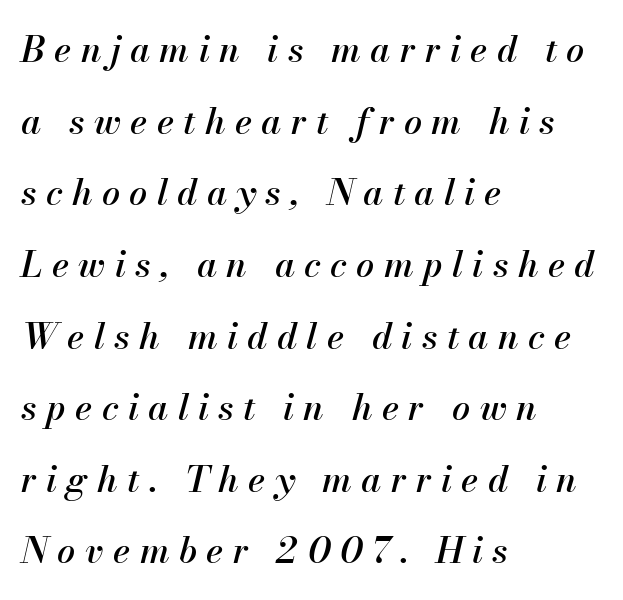
The image shows 36 px text type, italic (leaning right); set left-aligned, loose line spacing (1.99x), unusually wide letter spacing (+0.26 em), not underlined; medium stroke contrast and a small x-height.
